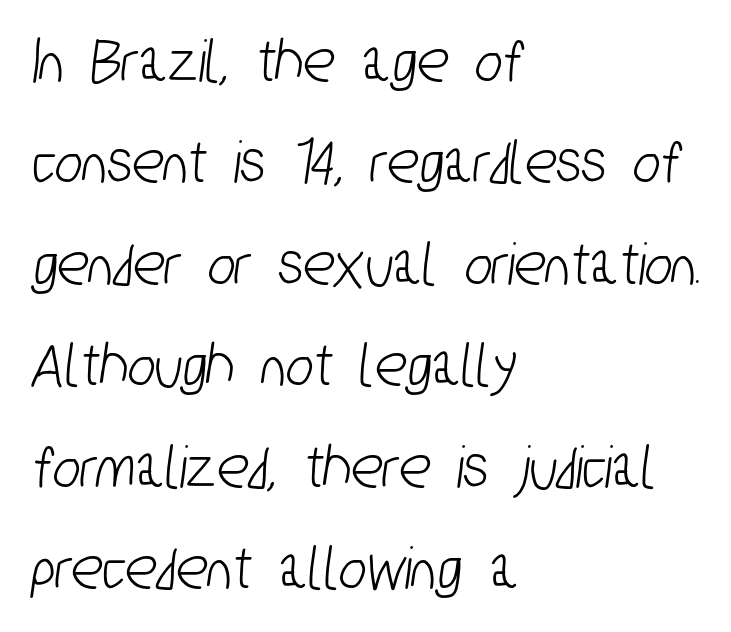
The setting favours the left margin, as ordinary paragraphs usually do. The rendering keeps characters at their native spacing. These lines are rendered in a variable-pitch font. Reading down the column, the eye jumps a familiar distance to each next line. Does the type have serifs? No, each stem ends abruptly. The words here are not underlined.
